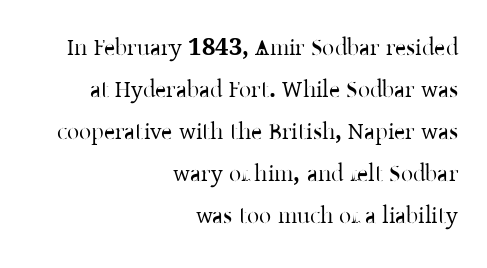
{"italic": "no", "underline": "no", "align": "right", "line_spacing_ratio": 1.75, "letter_spacing": "normal", "letter_spacing_em": 0.0, "glyph_px": 24}
